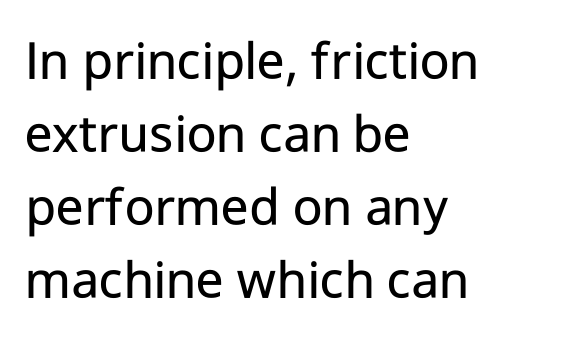
The image shows 57 px regular-weight sans-serif type, upright; set left-aligned, normal line spacing (1.28x), normal letter spacing, not underlined; low stroke contrast and a medium x-height.
